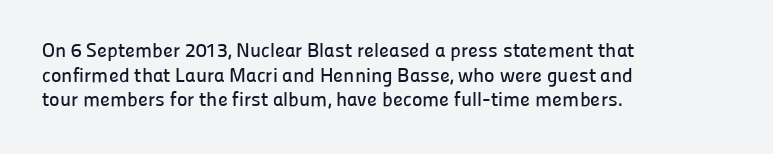
The image shows 20 px text type, upright; set left-aligned, line spacing 1.23x, normal letter spacing, not underlined.
